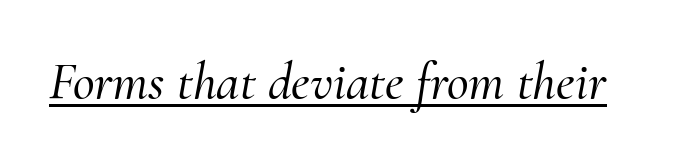
{"serif": "yes", "italic": "yes", "lean": "right", "slant_degrees": 10, "width": "normal", "stroke_contrast": "medium", "x_height": "small", "monospaced": "no", "underline": "yes", "letter_spacing": "normal", "letter_spacing_em": 0.0, "glyph_px": 53}
